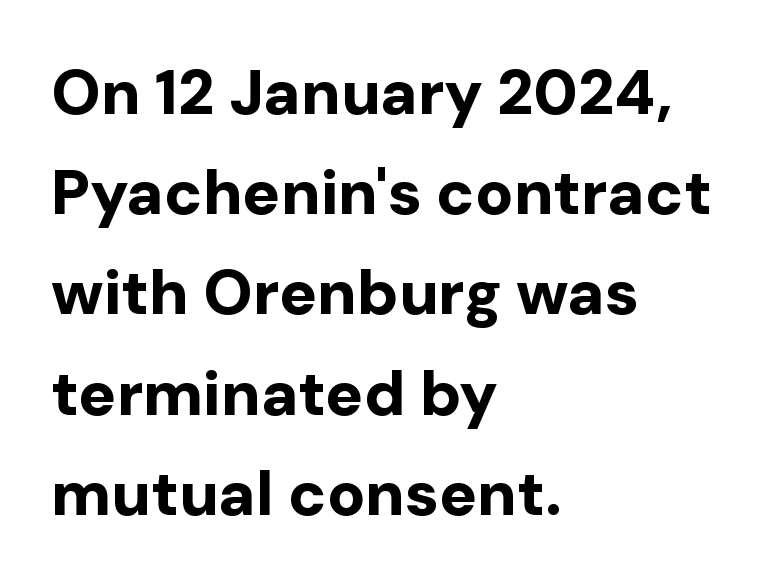
Q: Is the text bold? A: Yes.
Q: Is the text italic (slanted)? A: No, it is upright.
Q: Is the typeface a serif or a sans-serif typeface? A: Sans-serif.
Q: Is the text underlined? A: No.
Q: How is the paragraph aligned? A: Left-aligned.
Q: Is the spacing between letters normal or unusually wide? A: Normal.
Q: Is the spacing between lines tight, normal or loose? A: Normal.
Q: Width (condensed, normal, or wide)? A: Normal.
Q: Stroke contrast? A: Low.
Q: x-height? A: Medium.
Q: Monospaced? A: No.
